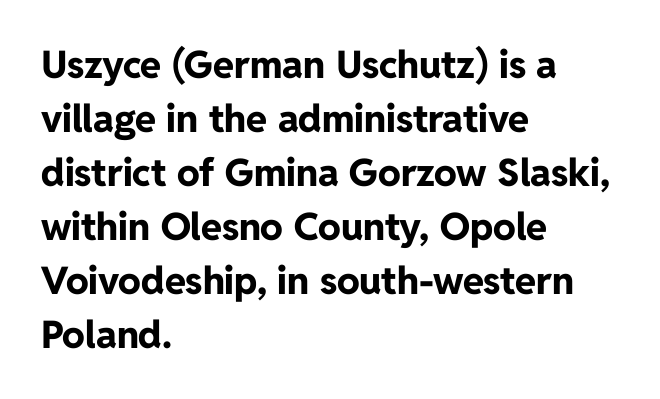
The image shows 38 px bold sans-serif type, upright; set left-aligned, normal line spacing (1.42x), normal letter spacing, not underlined; low stroke contrast and a medium x-height.
